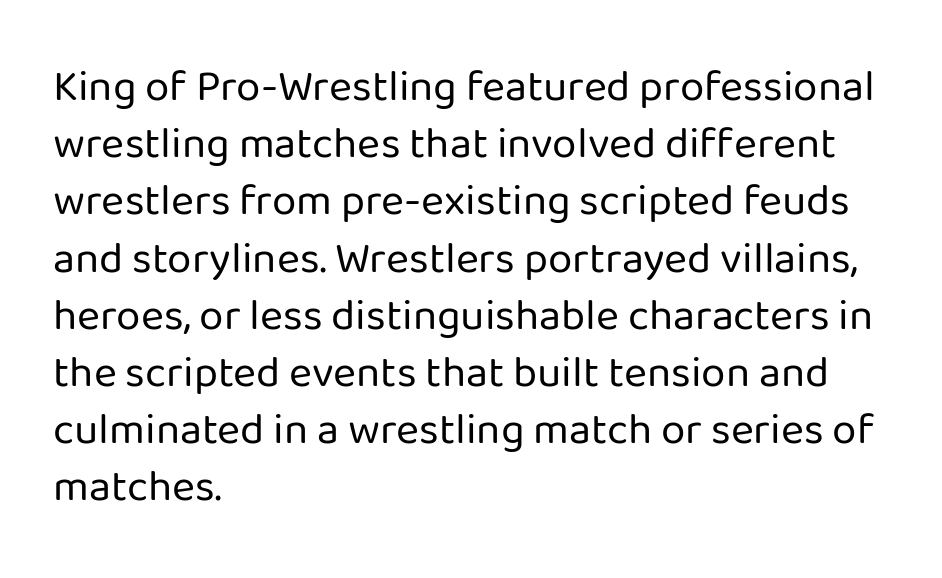
The characters are drawn with everyday or finer stroke widths. Check the space under the baseline: it is left empty. This is the regular roman posture of the typeface. Unlike a traditional serif, this face leaves its strokes unadorned. The horizontal fit of the characters is conventional and even.
